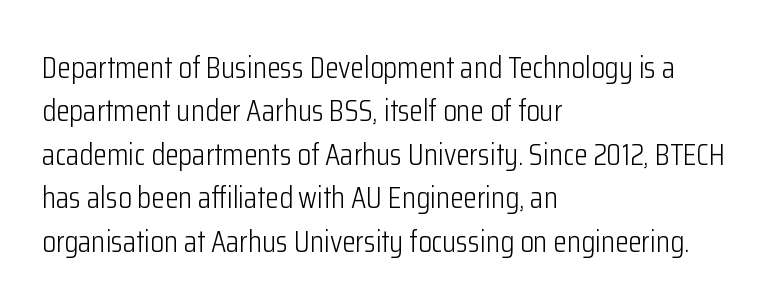
{"serif": "no", "italic": "no", "bold": "no", "weight": "light", "width": "condensed", "stroke_contrast": "low", "x_height": "medium", "monospaced": "no", "underline": "no", "align": "left", "line_spacing": "normal", "line_spacing_ratio": 1.4, "letter_spacing": "normal", "letter_spacing_em": 0.0, "glyph_px": 31}
